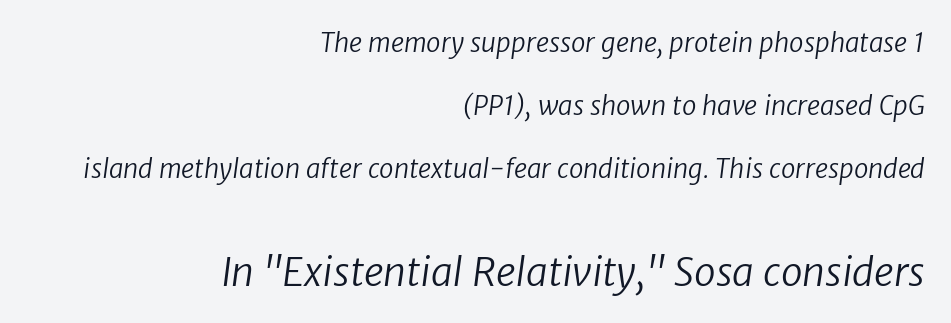
The image shows 39 px regular-weight sans-serif type; set right-aligned, loose line spacing (2.43x), normal letter spacing, not underlined; the second (bottom) block is 1.5x larger; low stroke contrast and a medium x-height.
